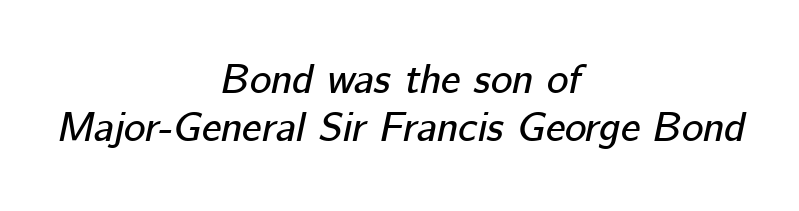
Q: Is the text italic (slanted)? A: Yes, it leans right by about 12 degrees.
Q: Is the text underlined? A: No.
Q: How is the paragraph aligned? A: Centered.
Q: Is the spacing between letters normal or unusually wide? A: Normal.
Q: Width (condensed, normal, or wide)? A: Normal.
Q: Stroke contrast? A: Low.
Q: x-height? A: Medium.
Q: Monospaced? A: No.
